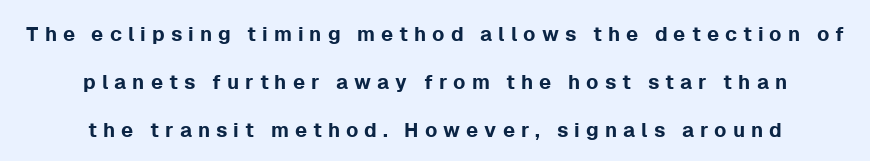
Q: Is the text italic (slanted)? A: No, it is upright.
Q: Is the text underlined? A: No.
Q: How is the paragraph aligned? A: Centered.
Q: Is the spacing between letters normal or unusually wide? A: Unusually wide.
Q: Is the spacing between lines tight, normal or loose? A: Loose.
